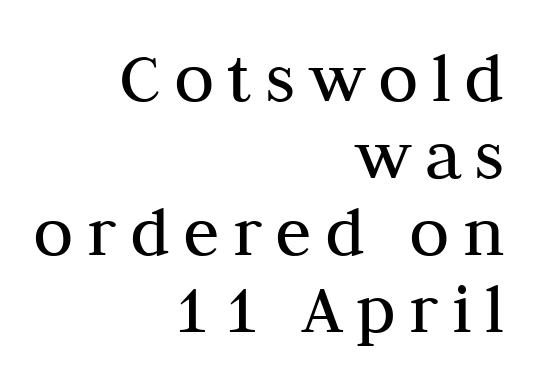
The image shows 74 px regular-weight serif type, upright; set right-aligned, tight line spacing (1.04x), not underlined; medium stroke contrast and a medium x-height.
